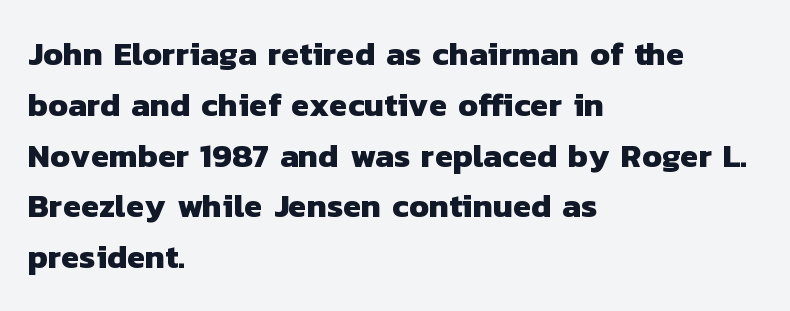
The image shows 33 px heavy sans-serif type; set left-aligned, normal line spacing (1.54x), normal letter spacing, not underlined; low stroke contrast and a medium x-height.
